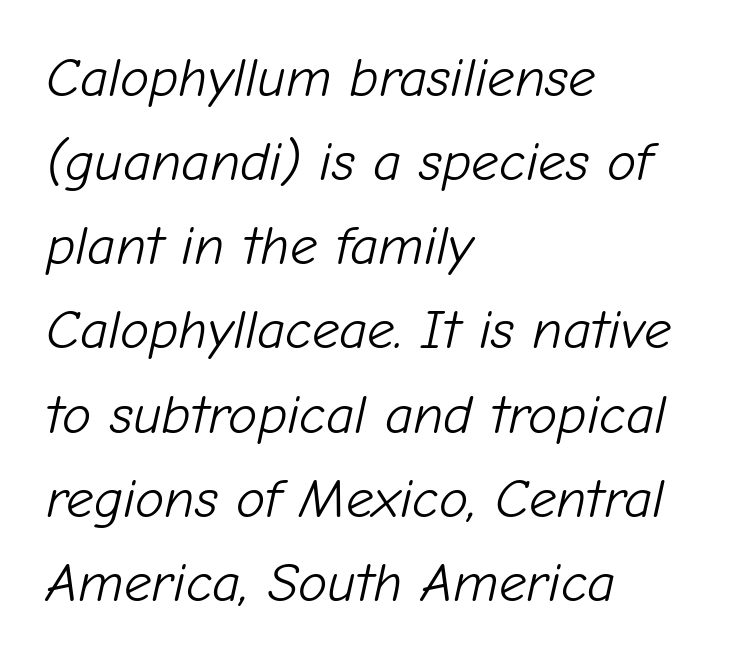
Spacing between characters is what you'd get straight out of the box. A light-to-regular cut is what we see here. The lines in this sample share a left origin and differ only in where they stop. Beneath every word, the page is bare. The lettering tilts uniformly, giving the passage an italic look.
